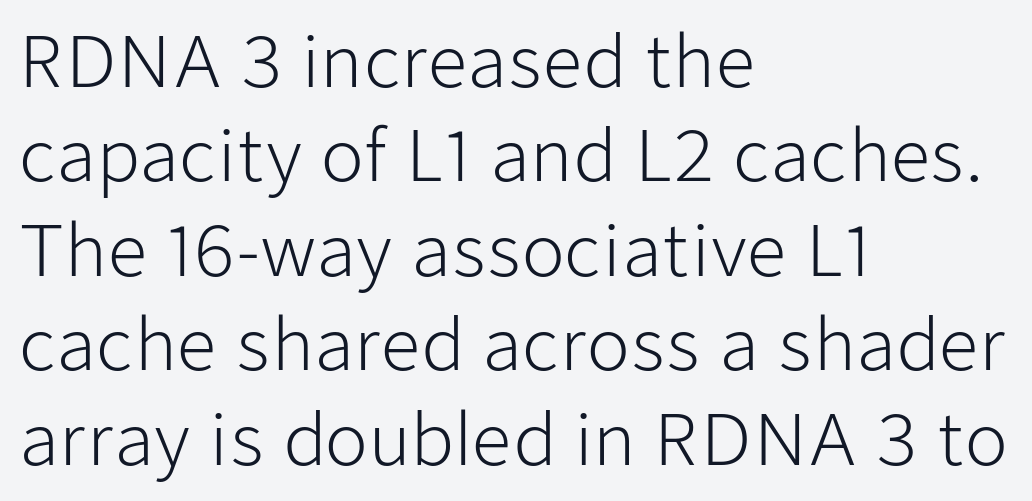
The image shows 70 px light sans-serif type, upright; set left-aligned, normal line spacing (1.35x), normal letter spacing, not underlined; low stroke contrast and a medium x-height.
